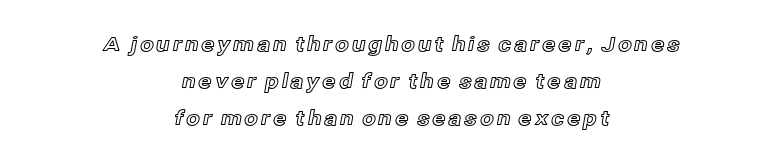
{"underline": "no", "align": "center", "line_spacing_ratio": 1.85, "glyph_px": 20}
